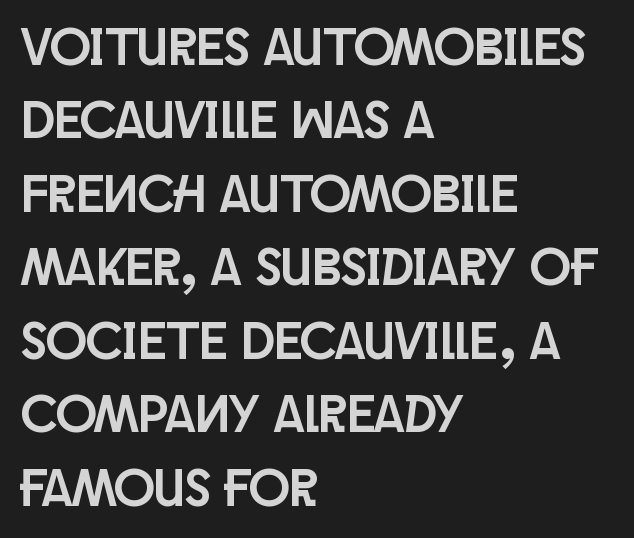
Q: Is the text italic (slanted)? A: No, it is upright.
Q: Is the typeface a serif or a sans-serif typeface? A: Sans-serif.
Q: Is the text underlined? A: No.
Q: How is the paragraph aligned? A: Left-aligned.
Q: Is the spacing between letters normal or unusually wide? A: Normal.
Q: Is the spacing between lines tight, normal or loose? A: Normal.
Q: Width (condensed, normal, or wide)? A: Condensed.
Q: Stroke contrast? A: Low.
Q: x-height? A: Large.
Q: Monospaced? A: No.
